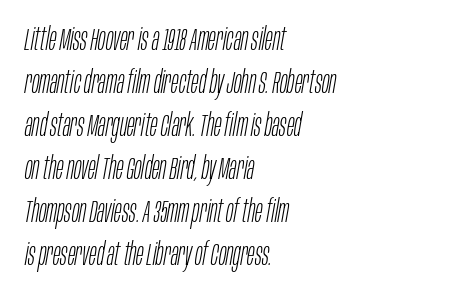
The image shows 31 px light, condensed type, italic (leaning right); set left-aligned, normal line spacing (1.39x), normal letter spacing, not underlined; low stroke contrast and a large x-height.
